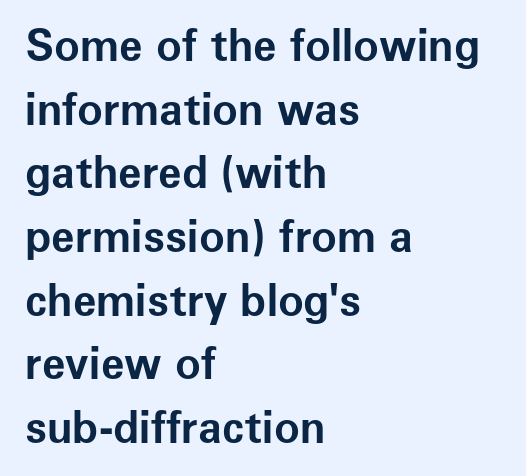
Q: Is the text bold? A: Yes.
Q: Is the text italic (slanted)? A: No, it is upright.
Q: Is the typeface a serif or a sans-serif typeface? A: Sans-serif.
Q: Is the text underlined? A: No.
Q: How is the paragraph aligned? A: Left-aligned.
Q: Is the spacing between letters normal or unusually wide? A: Normal.
Q: Is the spacing between lines tight, normal or loose? A: Normal.
Q: Width (condensed, normal, or wide)? A: Normal.
Q: Stroke contrast? A: Low.
Q: x-height? A: Medium.
Q: Monospaced? A: No.
